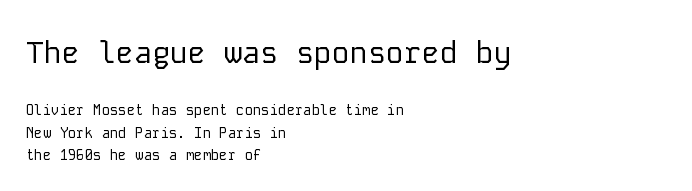
Rendered with straight, roman letterforms. Monospaced: the letters line up in strict vertical columns. How are the letters spaced? Ordinarily, with no added tracking. The emphasis by scale lands on block number one, above. The font sits on the lighter half of the weight spectrum, regular included. Visually the block forms a straight wall on the left and a jagged coastline on the right.
